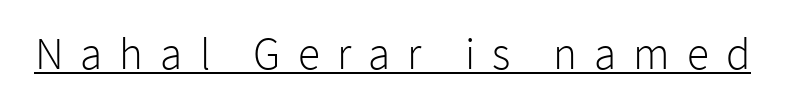
Spacing between characters has been opened up far beyond the box default. What kind of face is this? One without serifs — a sans. In designer terms, the underline attribute is active on this setting. Stem width sits at or under what a default text font uses. You can tell it's not italic because the verticals are truly vertical. Note the varied advance widths — an 'i' is clearly narrower than an 'm'.
